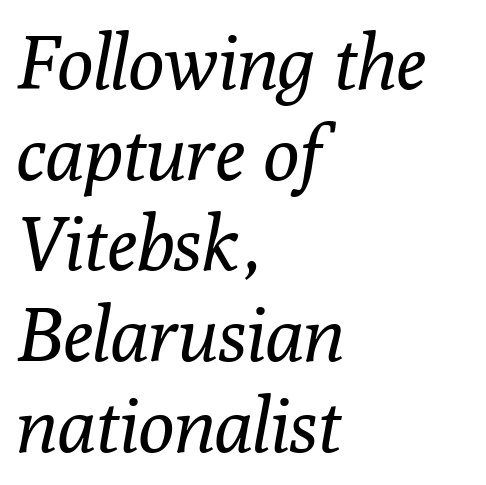
Q: Is the text bold? A: No.
Q: Is the text italic (slanted)? A: Yes, it leans right by about 10 degrees.
Q: Is the typeface a serif or a sans-serif typeface? A: Serif.
Q: Is the text underlined? A: No.
Q: How is the paragraph aligned? A: Left-aligned.
Q: Is the spacing between letters normal or unusually wide? A: Normal.
Q: Width (condensed, normal, or wide)? A: Normal.
Q: Stroke contrast? A: Low.
Q: x-height? A: Medium.
Q: Monospaced? A: No.
